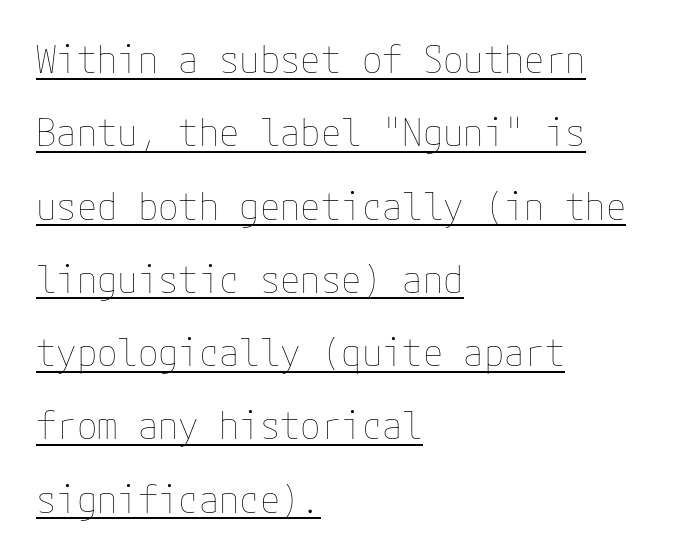
{"italic": "no", "bold": "no", "weight": "thin", "width": "normal", "stroke_contrast": "low", "x_height": "medium", "underline": "yes", "align": "left", "line_spacing": "loose", "line_spacing_ratio": 1.98, "letter_spacing": "normal", "letter_spacing_em": 0.0, "glyph_px": 37}
